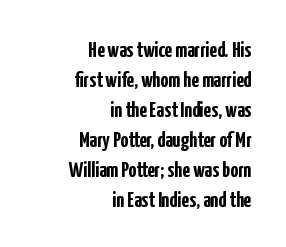
Alignment: flush right. The rendering keeps characters at their native spacing. The glyphs are unaccompanied by any horizontal stroke below them. A dark, heavy texture on the line: the type is bold.
